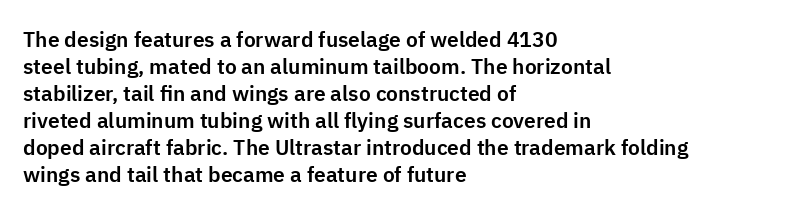
The letters stand straight up with perfectly vertical stems. Tracking here is standard; glyphs follow each other at the usual distance. Whoever set this chose a conventional vertical rhythm. The paragraph has a hard left edge and a soft right edge. Has an underline been added? It has not.
